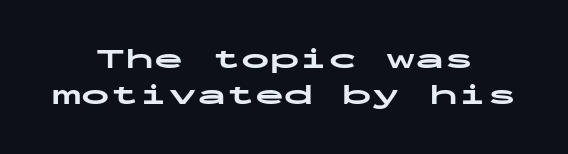
Check the space under the baseline: it is left empty. Nope, not italic — everything's standing straight. What stands out about the letter spacing? Nothing — it is the standard amount. A typesetter would call this leading conventional body-copy spacing. Layout note: lines centered.
